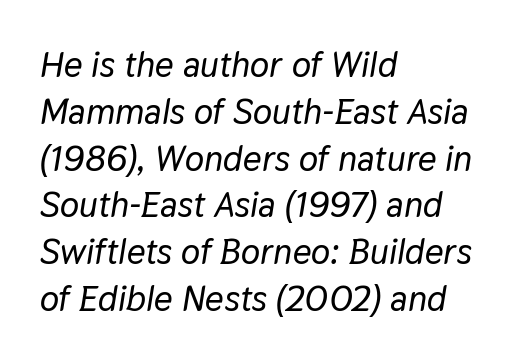
The image shows 36 px text type, italic (leaning right); set left-aligned, normal line spacing (1.3x), normal letter spacing, not underlined; low stroke contrast and a medium x-height.
